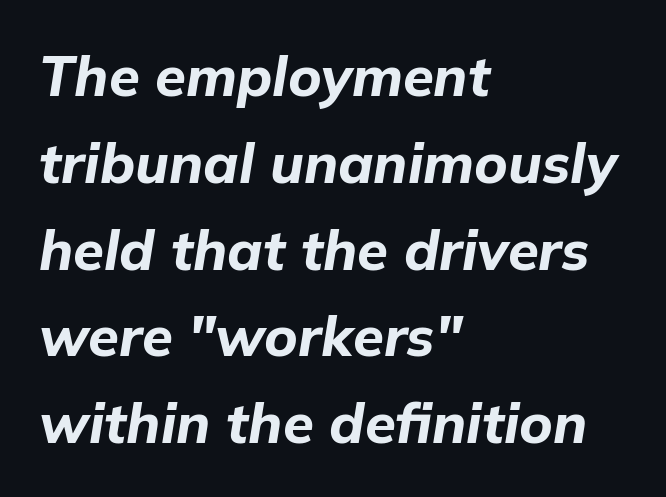
The image shows 56 px bold type, italic (leaning right); set left-aligned, normal line spacing (1.55x), normal letter spacing, not underlined; low stroke contrast and a medium x-height.
